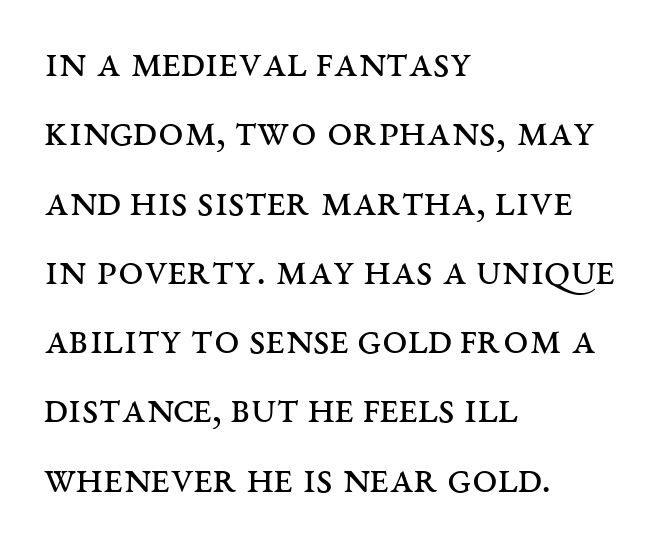
Each word holds together tightly as a unit, with standard inter-letter gaps. Font category for this specimen: serif. Compared with a centered layout, this one pins lines to the left instead. Looks like regular typesetting: each glyph gets only the width it needs.
